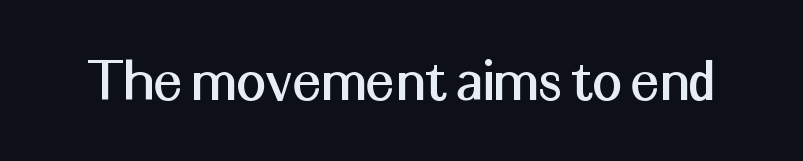
In terms of letterform style, serifs are entirely absent. Short note: letters normally spaced. Type without underlining. Character widths vary here, with narrow letters taking less room than wide ones. Is there any slant? The stems are plumb.
